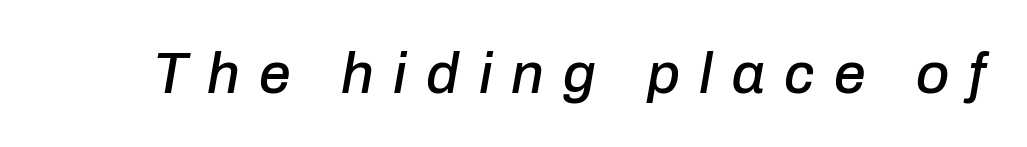
Honestly, the letter spacing is so wide it's the main thing you notice. Looks like regular typesetting: each glyph gets only the width it needs. Designer's note — italics engaged. Unmarked baselines from the first word to the last.
